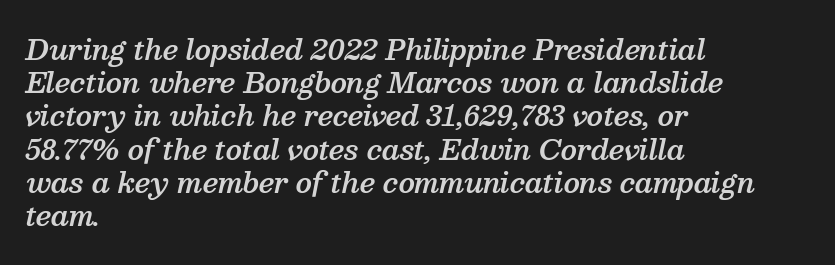
{"italic": "yes", "lean": "right", "slant_degrees": 13, "bold": "semi", "underline": "no", "align": "left", "line_spacing_ratio": 1.23, "letter_spacing": "normal", "letter_spacing_em": 0.0, "glyph_px": 27}
